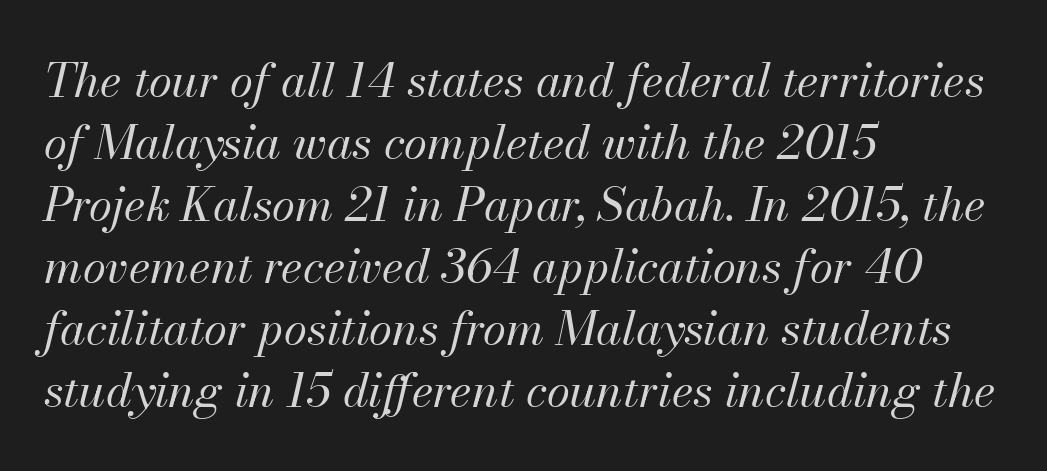
Q: Is the text bold? A: No.
Q: Is the text italic (slanted)? A: Yes, it leans right by about 13 degrees.
Q: Is the text underlined? A: No.
Q: How is the paragraph aligned? A: Left-aligned.
Q: Is the spacing between letters normal or unusually wide? A: Normal.
Q: Is the spacing between lines tight, normal or loose? A: Normal.
Q: Width (condensed, normal, or wide)? A: Normal.
Q: Stroke contrast? A: Medium.
Q: x-height? A: Small.
Q: Monospaced? A: No.
